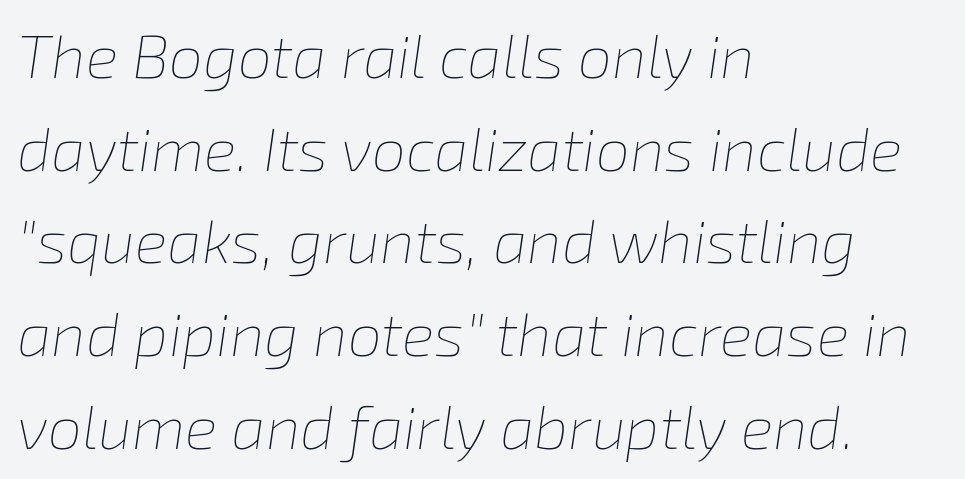
How are the letters spaced? Ordinarily, with no added tracking. If you drew a line through each stem, it would be angled. This sample has the flowing, uneven cadence of proportional lettering. The gap between lines stays unmarked.
